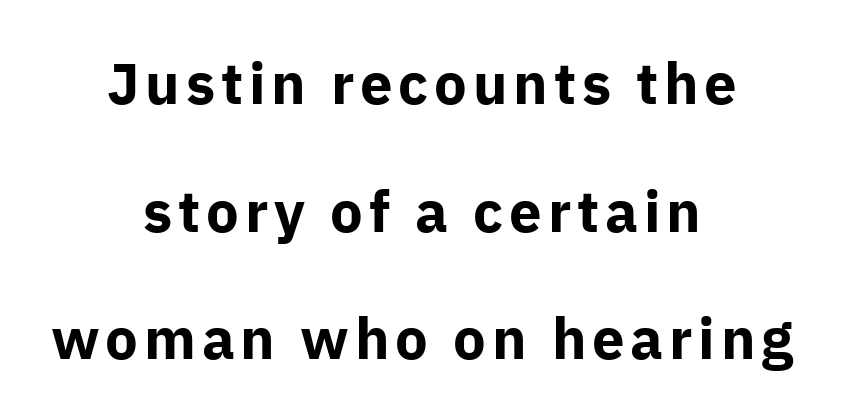
Nobody drew a line under any word here. This sample trades compactness for vertical openness between lines. I'd describe the lettering as bold — thick and assertive. A typesetter would call this proportional, since set widths differ per character. These lines are centered, leaving both edges ragged. Typographically, this falls in the sans-serif category.
